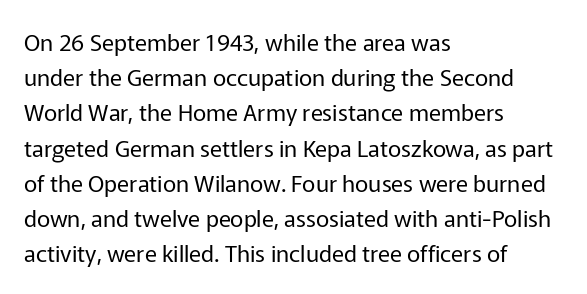
The image shows 23 px text type, upright; set left-aligned, normal line spacing (1.53x), normal letter spacing, not underlined.
